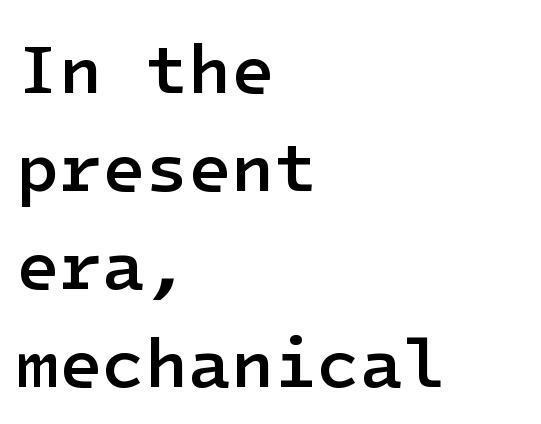
Q: Is the text bold? A: Semi-bold.
Q: Is the text italic (slanted)? A: No, it is upright.
Q: Is the typeface a serif or a sans-serif typeface? A: Sans-serif.
Q: Is the text underlined? A: No.
Q: How is the paragraph aligned? A: Left-aligned.
Q: Is the spacing between letters normal or unusually wide? A: Normal.
Q: Is the spacing between lines tight, normal or loose? A: Normal.
Q: Width (condensed, normal, or wide)? A: Normal.
Q: Stroke contrast? A: Low.
Q: x-height? A: Medium.
